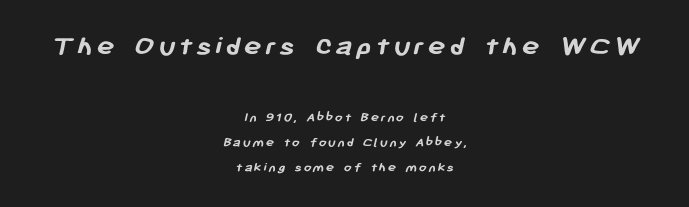
The image shows 30 px semibold sans-serif type; set centered, line spacing 1.79x, not underlined; the first (top) block is 2.14x larger; low stroke contrast and a medium x-height.
